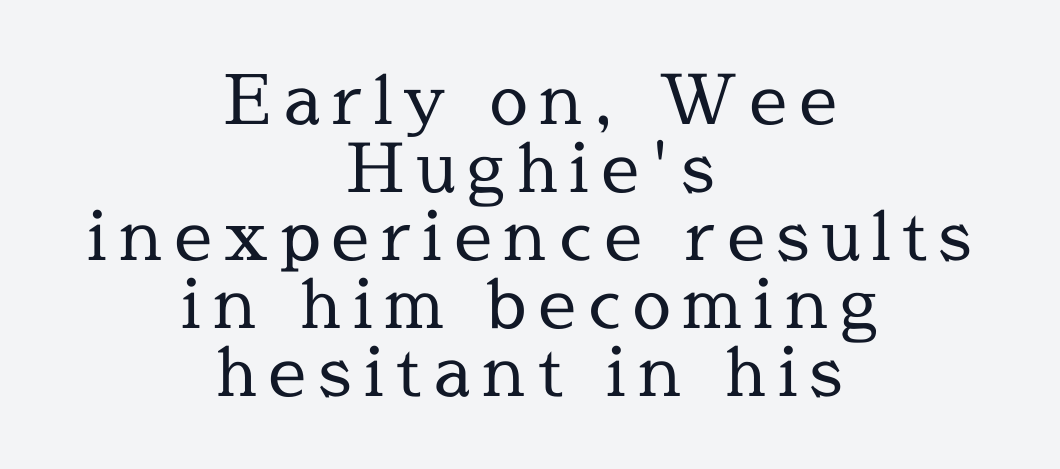
Q: Is the text bold? A: No.
Q: Is the text italic (slanted)? A: No, it is upright.
Q: Is the typeface a serif or a sans-serif typeface? A: Serif.
Q: Is the text underlined? A: No.
Q: How is the paragraph aligned? A: Centered.
Q: Is the spacing between lines tight, normal or loose? A: Tight.
Q: Width (condensed, normal, or wide)? A: Normal.
Q: x-height? A: Medium.
Q: Monospaced? A: No.
